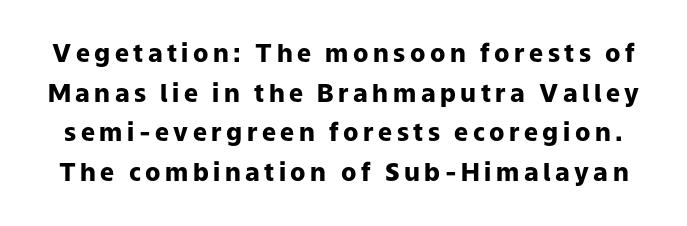
{"italic": "no", "bold": "yes", "underline": "no", "line_spacing": "normal", "line_spacing_ratio": 1.59, "glyph_px": 25}
